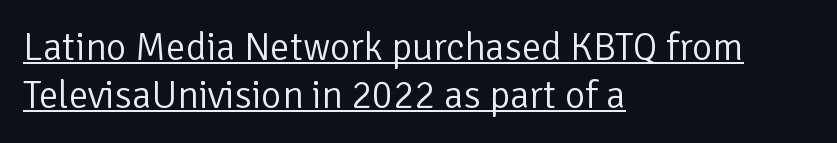
Q: Is the text bold? A: No.
Q: Is the text italic (slanted)? A: No, it is upright.
Q: Is the typeface a serif or a sans-serif typeface? A: Sans-serif.
Q: Is the text underlined? A: Yes.
Q: How is the paragraph aligned? A: Left-aligned.
Q: Is the spacing between letters normal or unusually wide? A: Normal.
Q: Width (condensed, normal, or wide)? A: Normal.
Q: Stroke contrast? A: Low.
Q: x-height? A: Medium.
Q: Monospaced? A: No.
